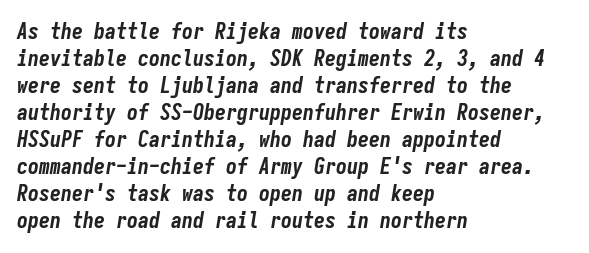
The image shows 22 px bold type, italic (leaning right); set left-aligned, line spacing 1.23x, normal letter spacing, not underlined.
